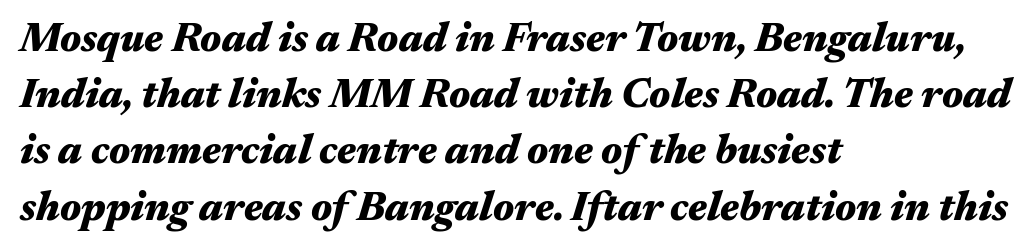
{"italic": "yes", "lean": "right", "slant_degrees": 17, "bold": "yes", "weight": "heavy", "width": "wide", "stroke_contrast": "medium", "x_height": "medium", "monospaced": "no", "underline": "no", "align": "left", "line_spacing": "normal", "line_spacing_ratio": 1.37, "letter_spacing": "normal", "letter_spacing_em": 0.0, "glyph_px": 41}
